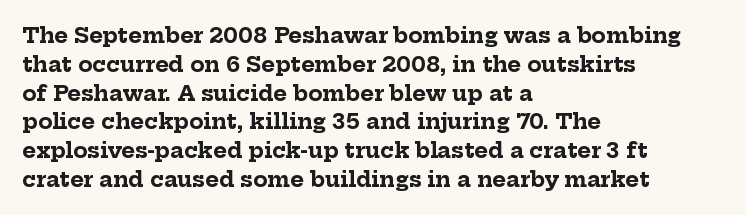
Leftover space on each line is placed entirely after the last word. The baseline area is clear. Tracking value appears to be zero — textbook default spacing. Is the type bold? Yes — the strokes are clearly thick and heavy.
